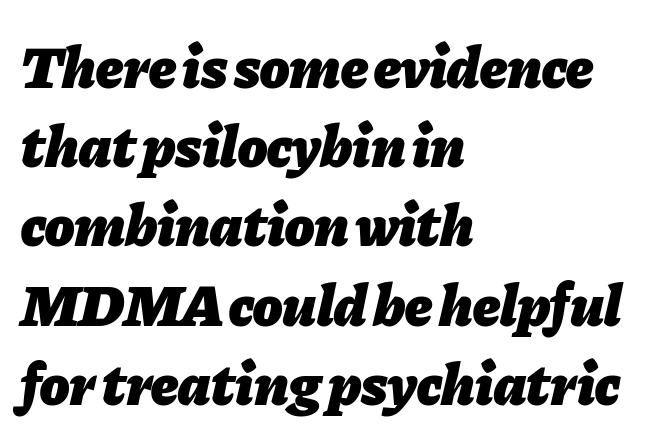
Compared with an ordinary text face, these strokes are far heavier — a full bold. Horizontal bands of white between lines are of average thickness. Caption: multi-line text, flush left, ragged right. This sample uses plain, unmodified letter spacing. Note the varied advance widths — an 'i' is clearly narrower than an 'm'. If you drew a line through each stem, it would be angled.
